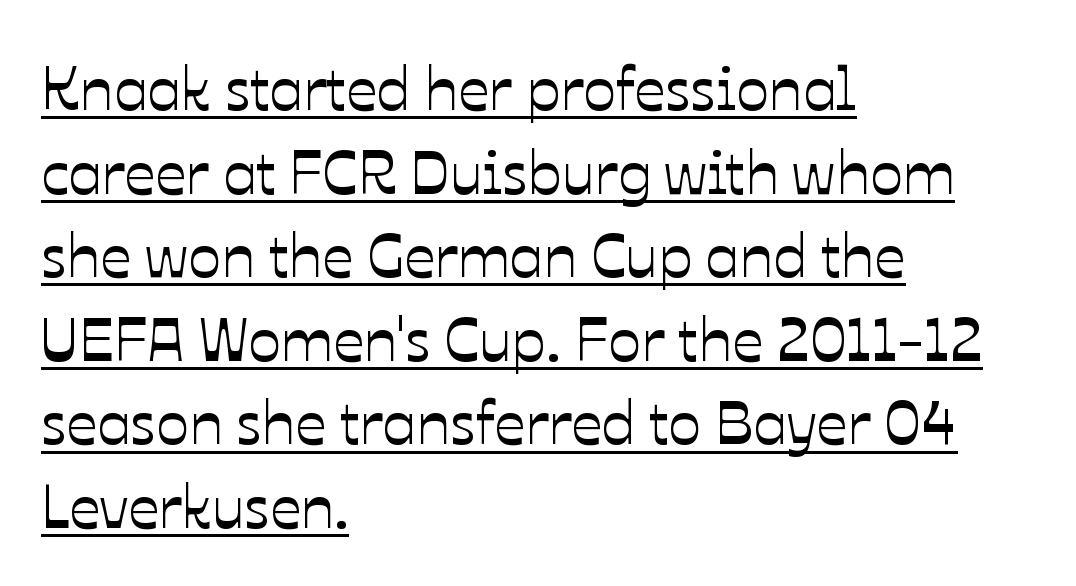
{"italic": "no", "width": "normal", "stroke_contrast": "low", "x_height": "medium", "monospaced": "no", "underline": "yes", "align": "left", "line_spacing": "normal", "line_spacing_ratio": 1.37, "letter_spacing": "normal", "letter_spacing_em": 0.0, "glyph_px": 61}
